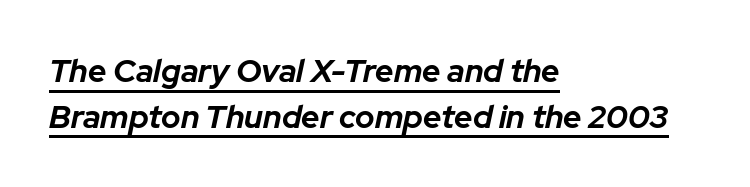
Students, note that the glyphs here touch the page at normal intervals. What's the leading like? Ordinary, nothing unusual. The typesetter chose a ragged-right arrangement here. Bold? Absolutely — the strokes are thick and heavy. Varying glyph widths throughout — classic text-font behaviour. Does the lettering tilt? It does — this is italic.
